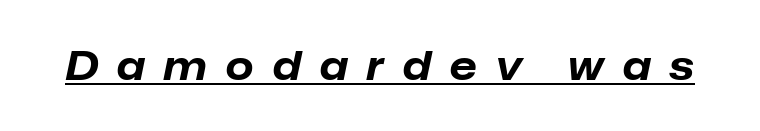
{"italic": "yes", "lean": "right", "slant_degrees": 12, "bold": "yes", "weight": "bold", "width": "normal", "stroke_contrast": "low", "x_height": "medium", "monospaced": "no", "underline": "yes", "letter_spacing": "wide", "letter_spacing_em": 0.47, "glyph_px": 40}
